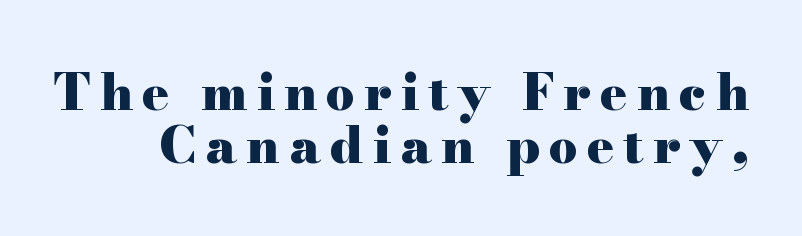
The image shows 50 px heavy, wide serif type, upright; set tight line spacing (1.06x), not underlined; high stroke contrast and a small x-height.
